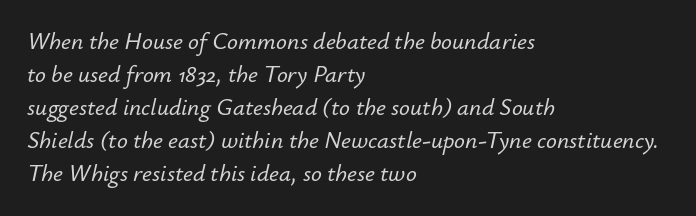
Beneath every word, the page is bare. These lines sit exactly where default settings would place them. Where is the straight margin? On the left. Would a proofreader flag this as italicized? Yes.
